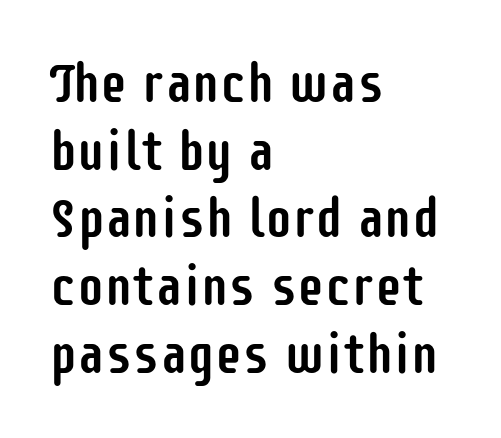
Q: Is the text italic (slanted)? A: No, it is upright.
Q: Is the typeface a serif or a sans-serif typeface? A: Sans-serif.
Q: Is the text underlined? A: No.
Q: How is the paragraph aligned? A: Left-aligned.
Q: Is the spacing between letters normal or unusually wide? A: Normal.
Q: Width (condensed, normal, or wide)? A: Condensed.
Q: Stroke contrast? A: Low.
Q: x-height? A: Large.
Q: Monospaced? A: No.
